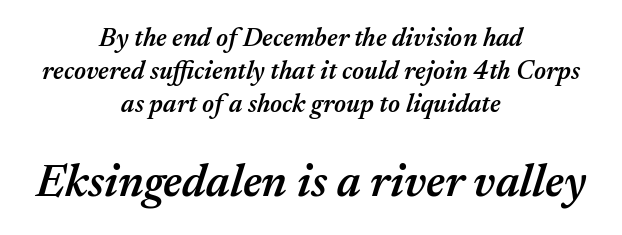
The image shows 46 px semibold type, italic (leaning right); set centered, normal line spacing (1.27x), normal letter spacing, not underlined; the second (bottom) block is 1.77x larger; medium stroke contrast and a medium x-height.
